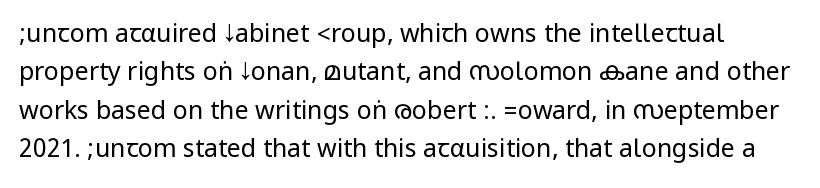
Q: Is the text bold? A: No.
Q: Is the text italic (slanted)? A: No, it is upright.
Q: Is the text underlined? A: No.
Q: Is the spacing between letters normal or unusually wide? A: Normal.
Q: Is the spacing between lines tight, normal or loose? A: Normal.
